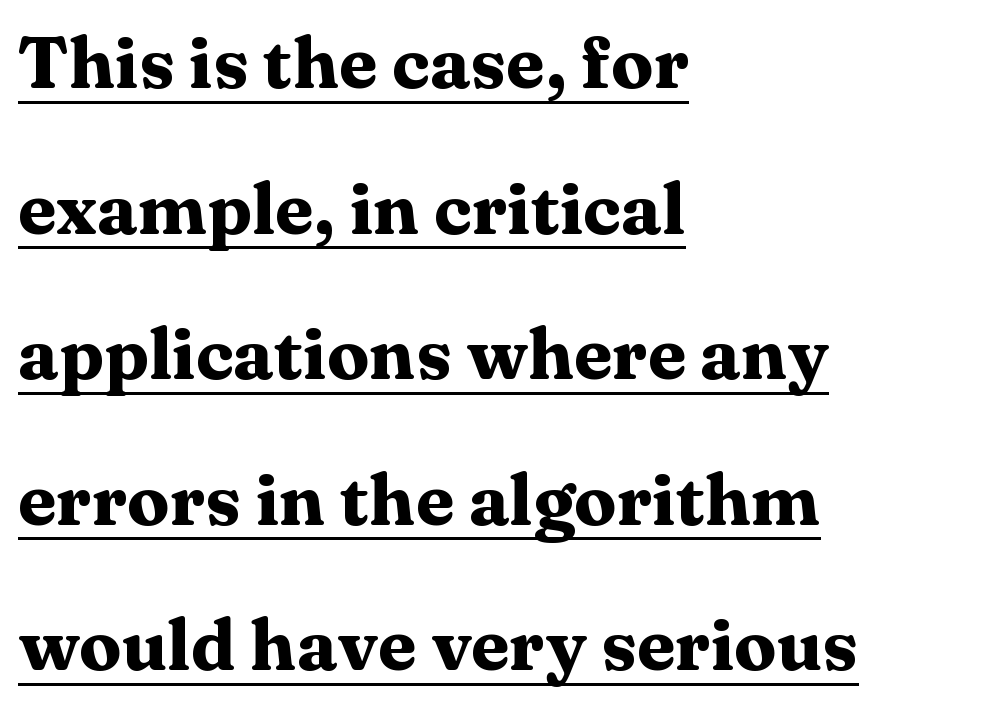
Q: Is the text bold? A: Yes.
Q: Is the text italic (slanted)? A: No, it is upright.
Q: Is the typeface a serif or a sans-serif typeface? A: Serif.
Q: Is the text underlined? A: Yes.
Q: How is the paragraph aligned? A: Left-aligned.
Q: Is the spacing between letters normal or unusually wide? A: Normal.
Q: Is the spacing between lines tight, normal or loose? A: Loose.
Q: Width (condensed, normal, or wide)? A: Wide.
Q: Stroke contrast? A: Medium.
Q: x-height? A: Medium.
Q: Monospaced? A: No.
